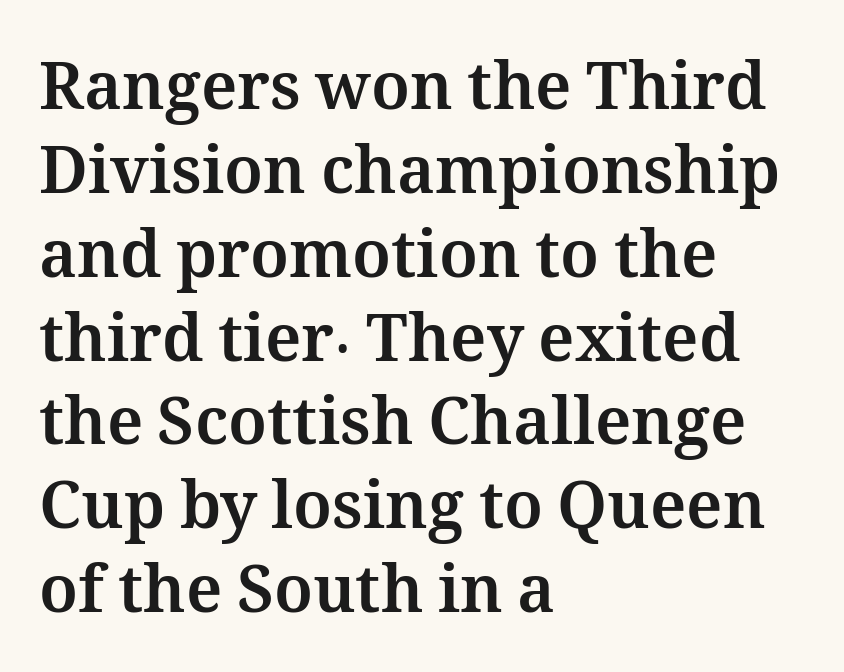
You could not count columns in this text — the font is proportionally spaced. The line texture is even and compact thanks to regular tracking. Alignment: flush left. Leading: standard.
